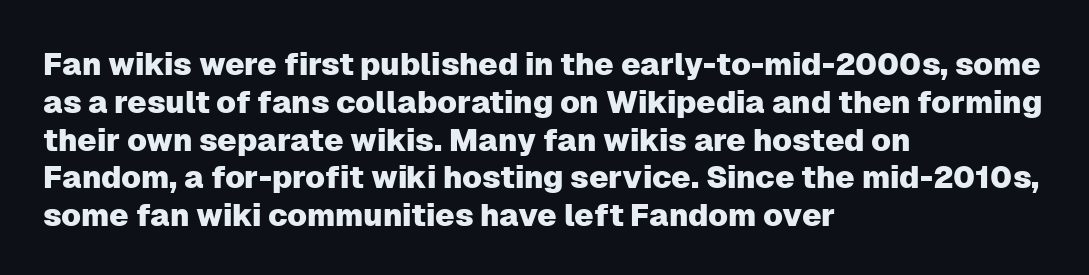
Q: Is the text italic (slanted)? A: No, it is upright.
Q: Is the typeface a serif or a sans-serif typeface? A: Sans-serif.
Q: Is the text underlined? A: No.
Q: How is the paragraph aligned? A: Left-aligned.
Q: Is the spacing between letters normal or unusually wide? A: Normal.
Q: Width (condensed, normal, or wide)? A: Normal.
Q: Stroke contrast? A: Low.
Q: x-height? A: Medium.
Q: Monospaced? A: No.
